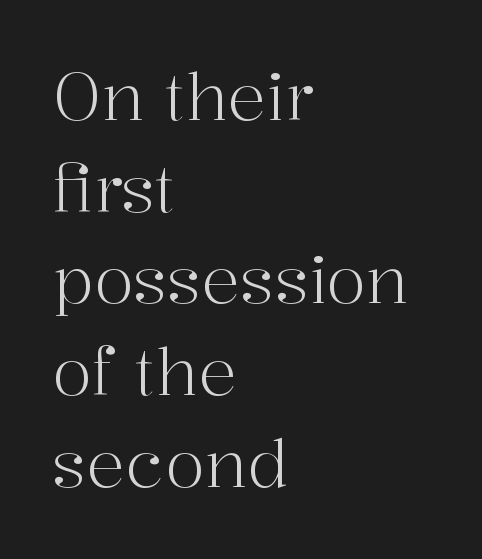
The image shows 65 px light serif type, upright; set left-aligned, normal line spacing (1.41x), normal letter spacing, not underlined; high stroke contrast and a medium x-height.
